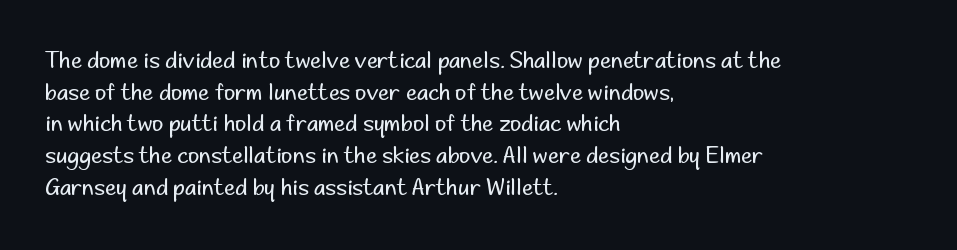
Ordinary non-slanted type is in use. Whoever set this chose a conventional vertical rhythm. Nothing unusual about the tracking: characters are spaced as the font intends. Every row of glyphs begins at an identical x-position on the left.
